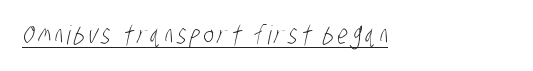
You can see a thin bar hugging the bottom of the glyphs. This rendering uses left alignment, leaving the right contour irregular. The letterforms sit at book weight or below.
